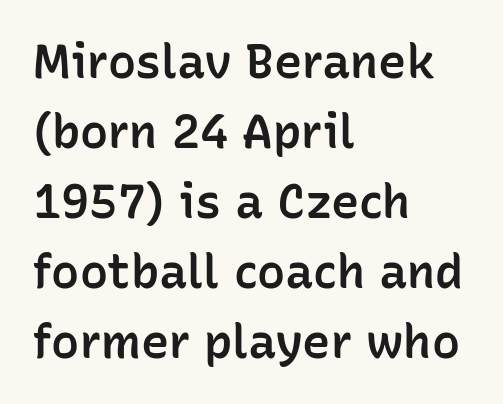
{"serif": "no", "italic": "no", "bold": "semi", "weight": "semibold", "width": "normal", "stroke_contrast": "low", "x_height": "medium", "monospaced": "no", "underline": "no", "align": "left", "line_spacing": "normal", "line_spacing_ratio": 1.49, "letter_spacing": "normal", "letter_spacing_em": 0.0, "glyph_px": 47}
